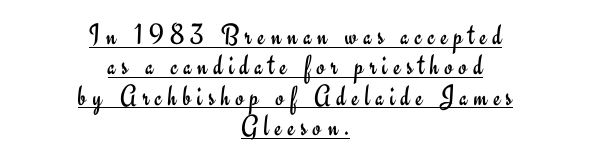
These lines are rendered in a variable-pitch font. The font family rendered here belongs to the sans-serif group. Which margin do the lines hug? Neither — every line sits in the middle. Weight class: somewhere from thin through regular.
